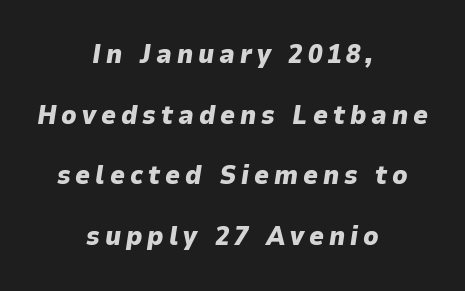
Q: Is the text bold? A: Yes.
Q: Is the text italic (slanted)? A: Yes, it leans right by about 9 degrees.
Q: Is the text underlined? A: No.
Q: How is the paragraph aligned? A: Centered.
Q: Is the spacing between lines tight, normal or loose? A: Loose.
